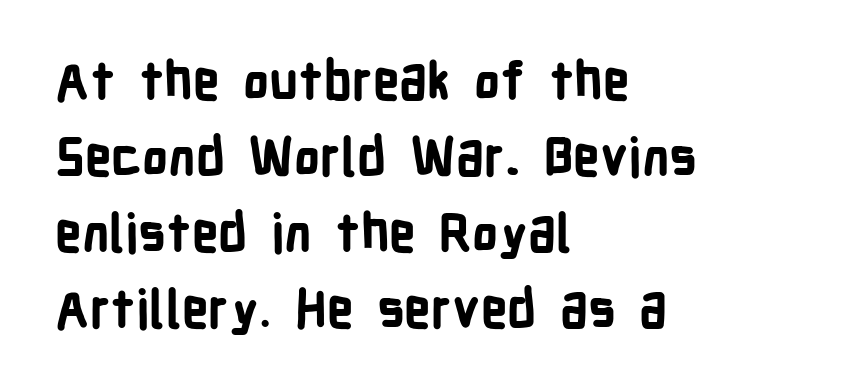
Nobody drew a line under any word here. Regular leading. Ascenders rise straight up at ninety degrees. Is this a fixed-width face? No — the glyphs have proportional, varying widths. What kind of face is this? One without serifs — a sans. Typeset ragged right — the left edge is the straight one.
